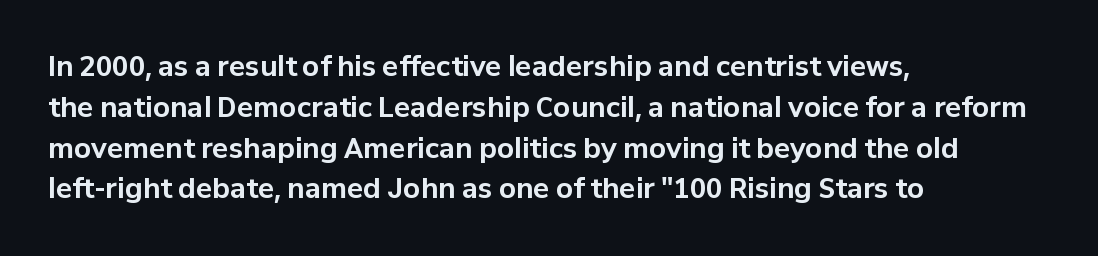
The image shows 27 px bold type, upright; set left-aligned, normal line spacing (1.51x), normal letter spacing, not underlined.
